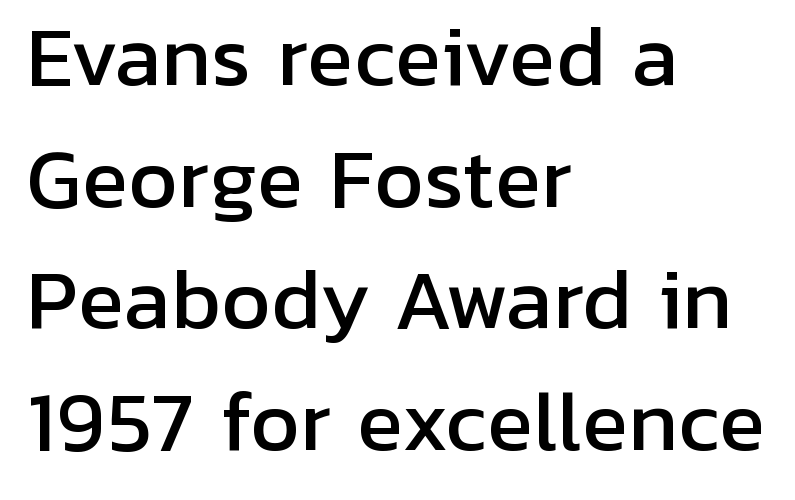
You can tell from the bare stems that sans-serif type was used. Regular leading. Observe the ordinary spacing: letters are neighbours, not strangers. It's the straight-up-and-down kind of type.
